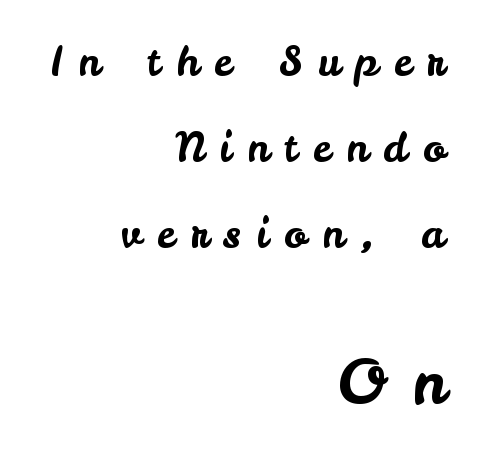
The typeface chosen for these lines omits serifs. No word sits above an underline. You get the small type first, then a jump to larger type.
